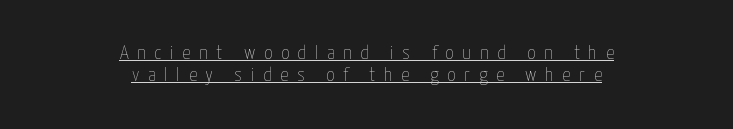
Q: Is the text bold? A: No.
Q: Is the text italic (slanted)? A: No, it is upright.
Q: Is the text underlined? A: Yes.
Q: How is the paragraph aligned? A: Centered.
Q: Is the spacing between letters normal or unusually wide? A: Unusually wide.
Q: Is the spacing between lines tight, normal or loose? A: Tight.
